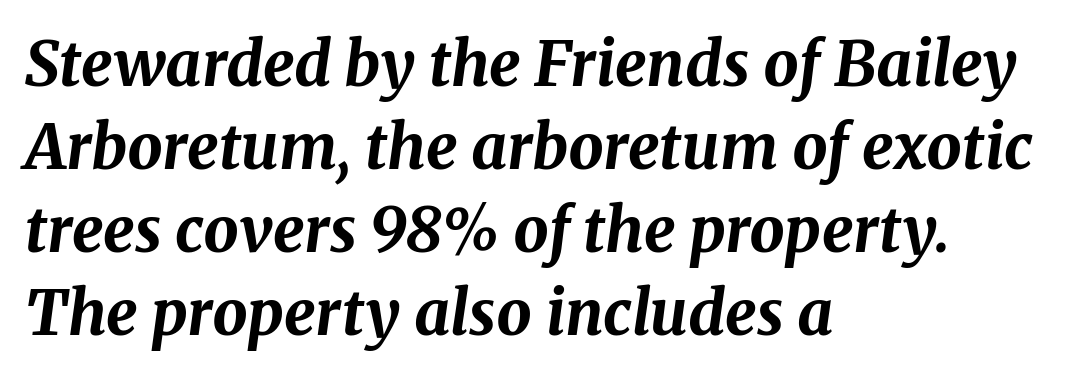
The image shows 62 px bold type, italic (leaning right); set left-aligned, normal line spacing (1.34x), normal letter spacing, not underlined; medium stroke contrast and a medium x-height.
